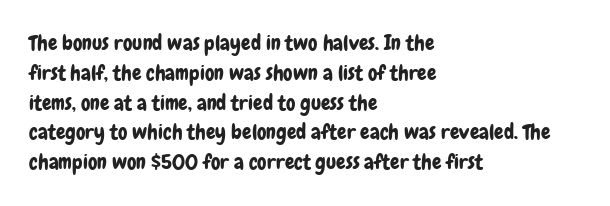
The image shows 21 px text type, upright; set left-aligned, normal line spacing (1.42x), normal letter spacing, not underlined.
